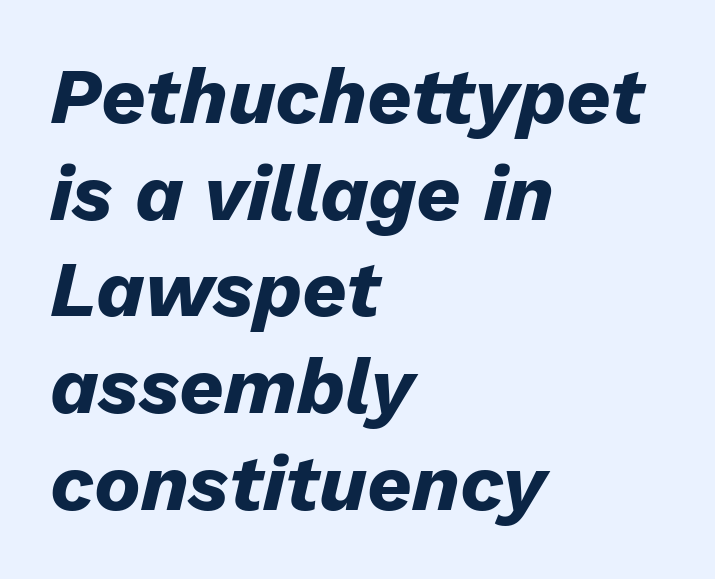
{"italic": "yes", "lean": "right", "slant_degrees": 13, "bold": "yes", "weight": "heavy", "width": "normal", "stroke_contrast": "low", "x_height": "medium", "monospaced": "no", "underline": "no", "align": "left", "line_spacing_ratio": 1.24, "letter_spacing": "normal", "letter_spacing_em": 0.0, "glyph_px": 78}
